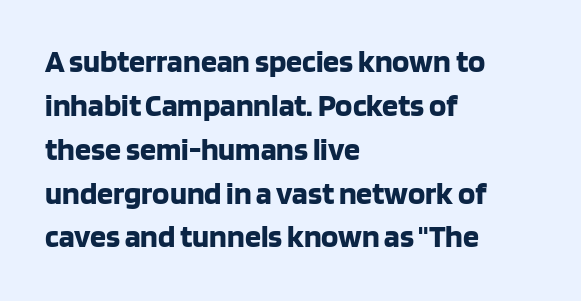
Q: Is the text bold? A: Yes.
Q: Is the text italic (slanted)? A: No, it is upright.
Q: Is the typeface a serif or a sans-serif typeface? A: Sans-serif.
Q: Is the text underlined? A: No.
Q: How is the paragraph aligned? A: Left-aligned.
Q: Is the spacing between letters normal or unusually wide? A: Normal.
Q: Is the spacing between lines tight, normal or loose? A: Normal.
Q: Width (condensed, normal, or wide)? A: Normal.
Q: Stroke contrast? A: Low.
Q: x-height? A: Large.
Q: Monospaced? A: No.
